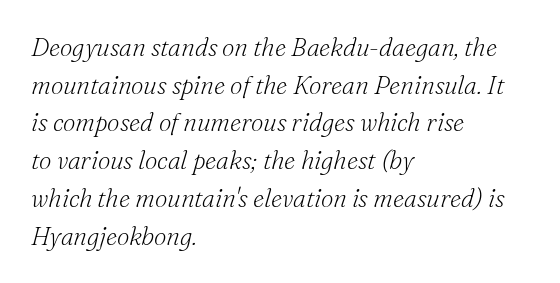
Q: Is the text bold? A: No.
Q: Is the text italic (slanted)? A: Yes, it leans right by about 16 degrees.
Q: Is the text underlined? A: No.
Q: How is the paragraph aligned? A: Left-aligned.
Q: Is the spacing between letters normal or unusually wide? A: Normal.
Q: Is the spacing between lines tight, normal or loose? A: Normal.
